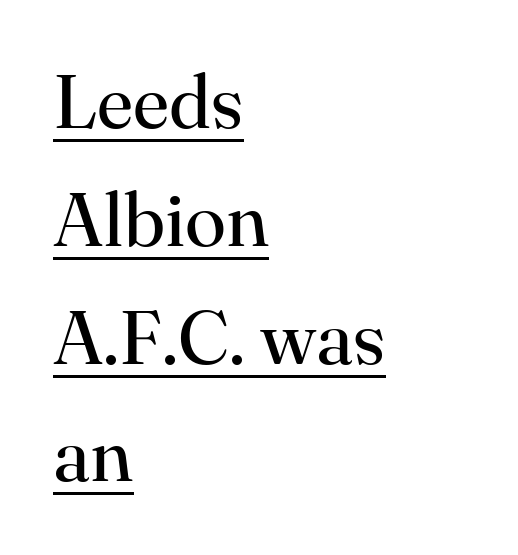
The image shows 76 px regular-weight serif type, upright; set left-aligned, normal line spacing (1.55x), normal letter spacing, underlined; high stroke contrast and a small x-height.
